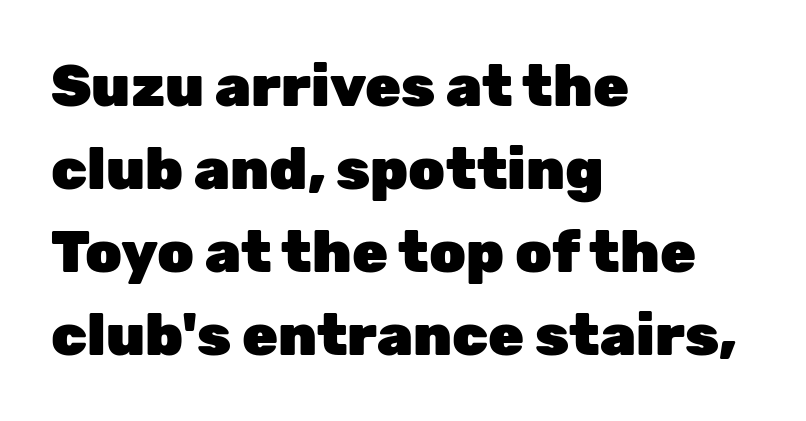
{"serif": "no", "italic": "no", "bold": "yes", "weight": "heavy", "width": "normal", "stroke_contrast": "low", "x_height": "medium", "monospaced": "no", "underline": "no", "align": "left", "line_spacing": "normal", "line_spacing_ratio": 1.43, "letter_spacing": "normal", "letter_spacing_em": 0.0, "glyph_px": 58}
